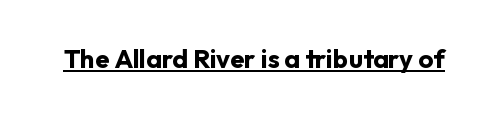
Q: Is the text bold? A: Yes.
Q: Is the text italic (slanted)? A: No, it is upright.
Q: Is the text underlined? A: Yes.
Q: Is the spacing between letters normal or unusually wide? A: Normal.
